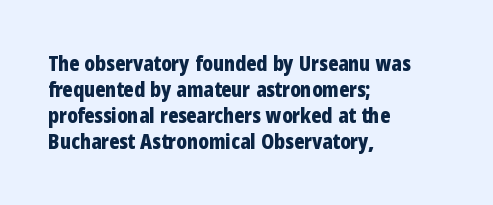
The image shows 21 px bold type, upright; set left-aligned, line spacing 1.24x, normal letter spacing, not underlined.
